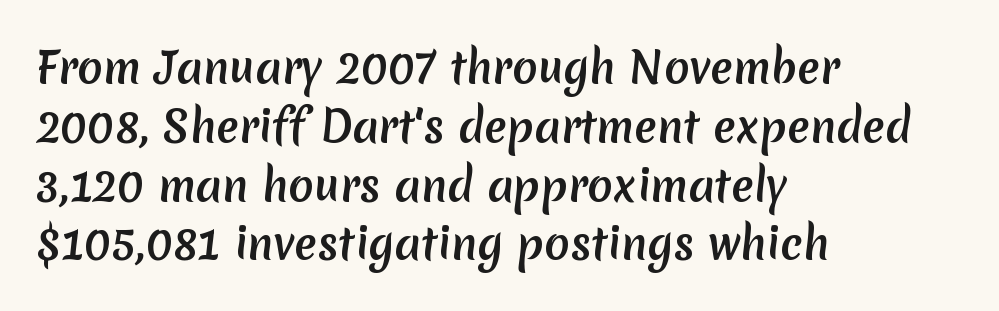
Q: Is the text bold? A: Yes.
Q: Is the typeface a serif or a sans-serif typeface? A: Sans-serif.
Q: Is the text underlined? A: No.
Q: How is the paragraph aligned? A: Left-aligned.
Q: Is the spacing between letters normal or unusually wide? A: Normal.
Q: Is the spacing between lines tight, normal or loose? A: Normal.
Q: Width (condensed, normal, or wide)? A: Normal.
Q: Stroke contrast? A: Low.
Q: x-height? A: Medium.
Q: Monospaced? A: No.
